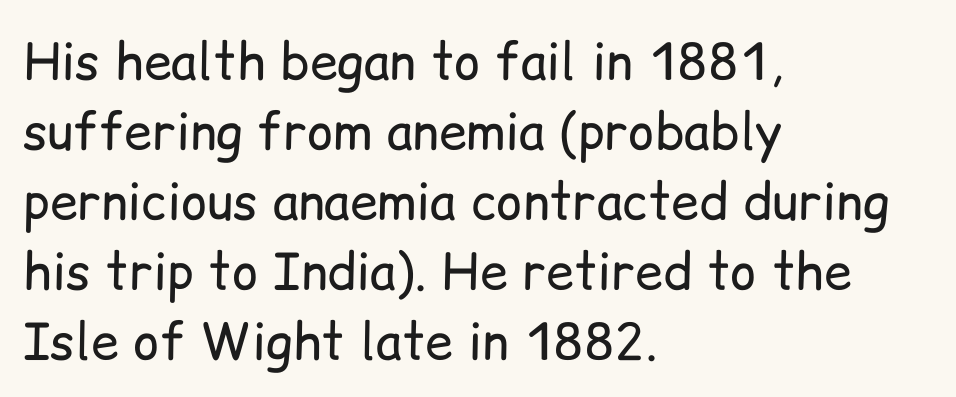
Serifs: no, the terminals of the letterforms are clean. Check the space under the baseline: it is left empty. Unbolded letterforms with no extra heft. Students, observe: this is what conventionally led text looks like. These lines are rendered in a variable-pitch font. A typesetter would call this zero additional tracking.
